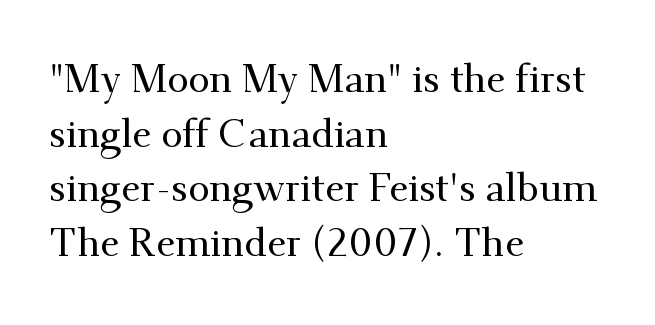
The image shows 39 px serif type, upright; set left-aligned, normal line spacing (1.4x), normal letter spacing, not underlined; medium stroke contrast and a small x-height.
